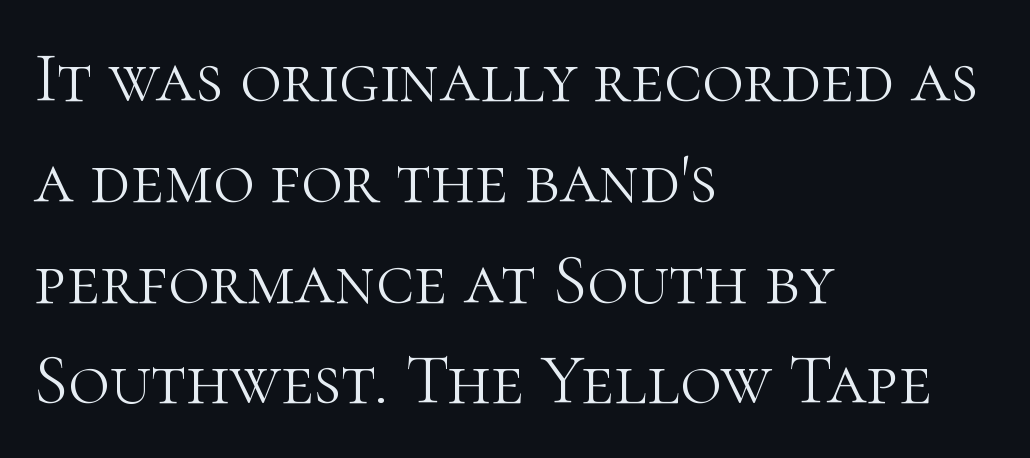
Q: Is the text bold? A: No.
Q: Is the text italic (slanted)? A: No, it is upright.
Q: Is the typeface a serif or a sans-serif typeface? A: Serif.
Q: Is the text underlined? A: No.
Q: How is the paragraph aligned? A: Left-aligned.
Q: Is the spacing between letters normal or unusually wide? A: Normal.
Q: Is the spacing between lines tight, normal or loose? A: Normal.
Q: Width (condensed, normal, or wide)? A: Normal.
Q: Stroke contrast? A: High.
Q: x-height? A: Medium.
Q: Monospaced? A: No.
